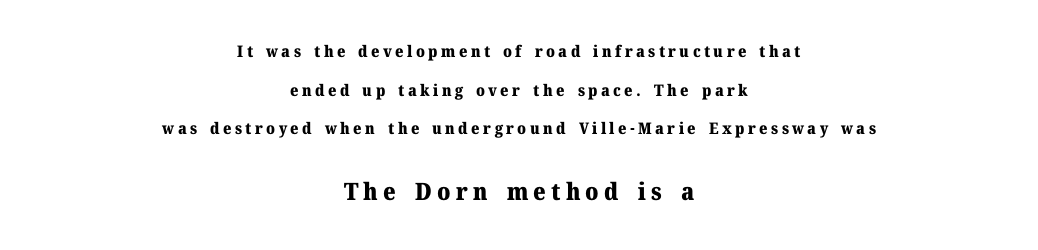
Q: Is the text bold? A: Yes.
Q: Is the text italic (slanted)? A: No, it is upright.
Q: Is the text underlined? A: No.
Q: How is the paragraph aligned? A: Centered.
Q: Is the spacing between letters normal or unusually wide? A: Unusually wide.
Q: Is the spacing between lines tight, normal or loose? A: Loose.
Q: Which block of text is set in a larger size, the first (top) or the second (bottom)? A: The second (bottom) one.
